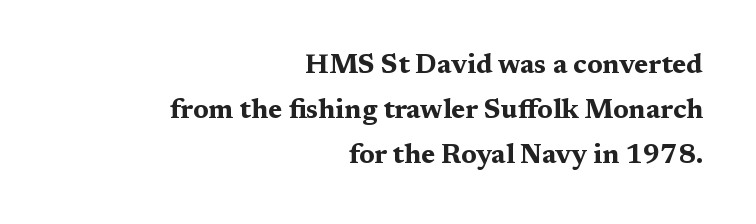
{"italic": "no", "bold": "yes", "underline": "no", "align": "right", "line_spacing": "normal", "line_spacing_ratio": 1.66, "letter_spacing": "normal", "letter_spacing_em": 0.0, "glyph_px": 27}
